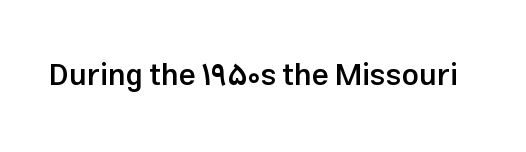
Strokes here are thickened, but only to semibold level. The words here are not underlined. The letters sit at their default tracking, neither squeezed nor spread. Note the varied advance widths — an 'i' is clearly narrower than an 'm'.
